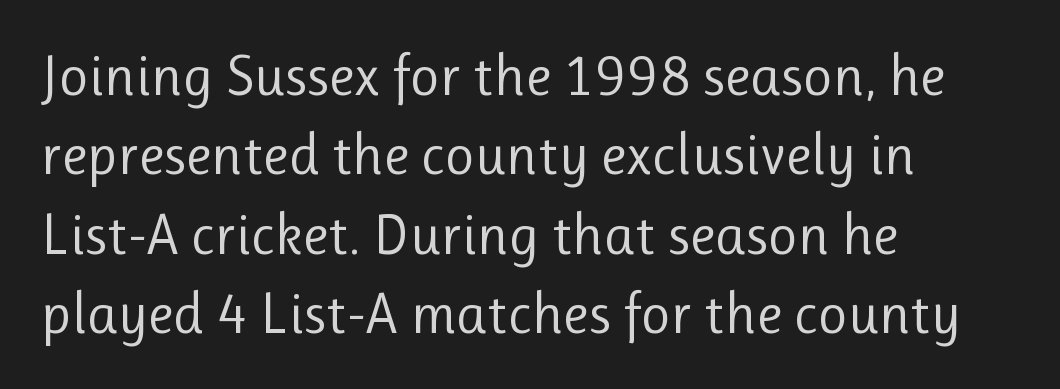
Q: Is the text bold? A: No.
Q: Is the text italic (slanted)? A: No, it is upright.
Q: Is the typeface a serif or a sans-serif typeface? A: Sans-serif.
Q: Is the text underlined? A: No.
Q: How is the paragraph aligned? A: Left-aligned.
Q: Is the spacing between letters normal or unusually wide? A: Normal.
Q: Is the spacing between lines tight, normal or loose? A: Normal.
Q: Width (condensed, normal, or wide)? A: Normal.
Q: Stroke contrast? A: Low.
Q: x-height? A: Medium.
Q: Monospaced? A: No.
